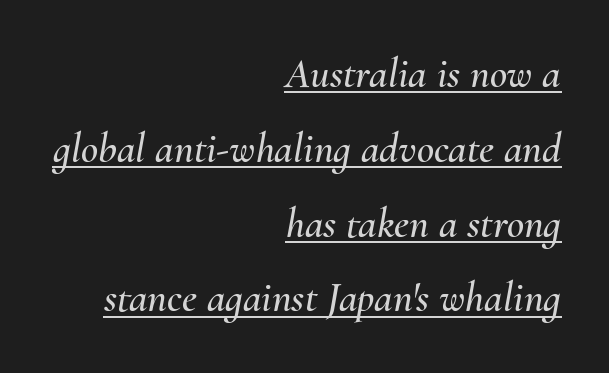
The image shows 42 px text type, italic (leaning right); set right-aligned, line spacing 1.78x, normal letter spacing, underlined; medium stroke contrast and a small x-height.
